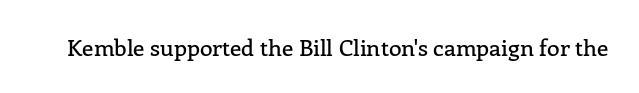
Q: Is the text italic (slanted)? A: No, it is upright.
Q: Is the text underlined? A: No.
Q: Is the spacing between letters normal or unusually wide? A: Normal.
